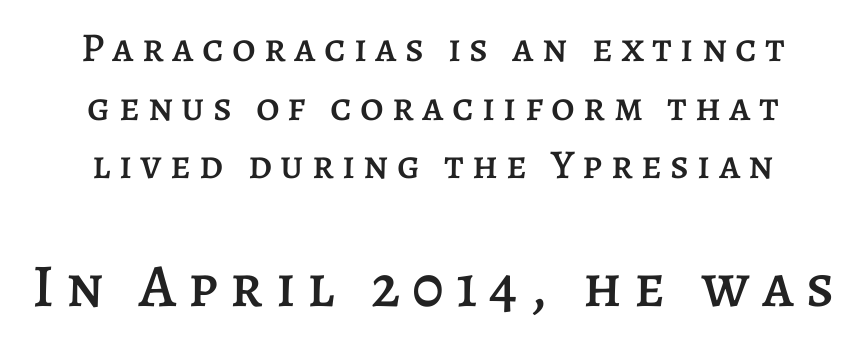
The letters advance in unequal steps, a hallmark of proportional type. Substantial extra tracking has been applied to these lines. Letters rest on an invisible, unmarked baseline. It's the straight-up-and-down kind of type. Reading down the column, the eye jumps a familiar distance to each next line. Typesetter's note — lower block bumped up in size, upper block left smaller.
